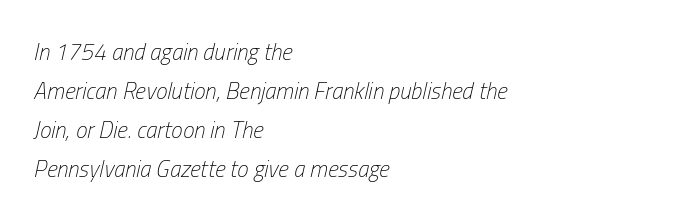
The image shows 23 px text type, italic (leaning right); set left-aligned, normal line spacing (1.7x), normal letter spacing, not underlined.
